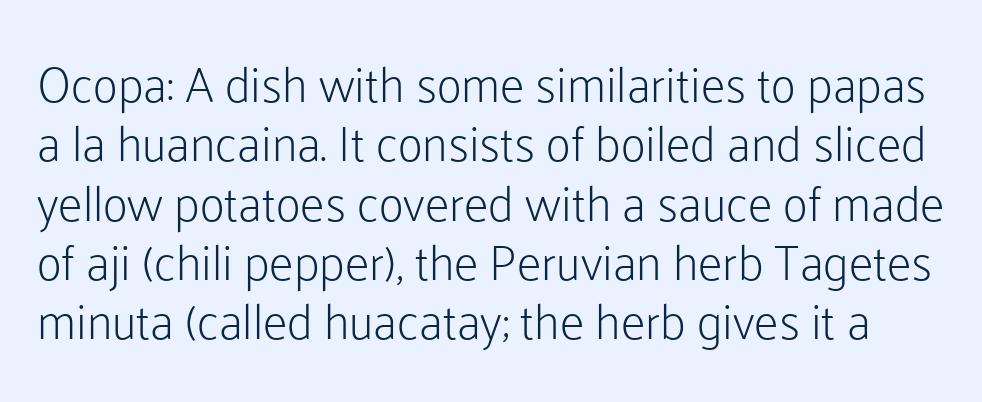
{"serif": "no", "italic": "no", "bold": "no", "weight": "light", "width": "normal", "stroke_contrast": "low", "x_height": "medium", "monospaced": "no", "underline": "no", "line_spacing_ratio": 1.21, "letter_spacing": "normal", "letter_spacing_em": 0.0, "glyph_px": 49}
